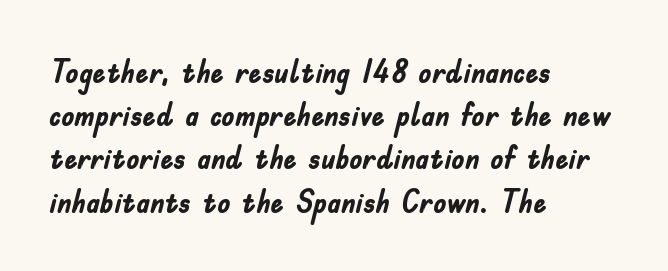
A typesetter would call this proportional, since set widths differ per character. Layout note: lines flush left. These lines are composed in type without serifs. A normal amount of white space separates one row of letters from the next.
